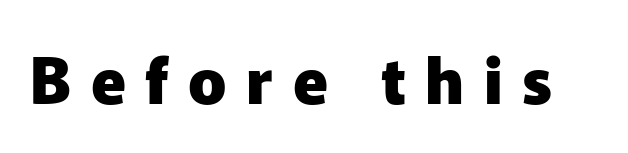
The image shows 63 px heavy sans-serif type, upright; set unusually wide letter spacing (+0.31 em), not underlined; low stroke contrast and a medium x-height.
